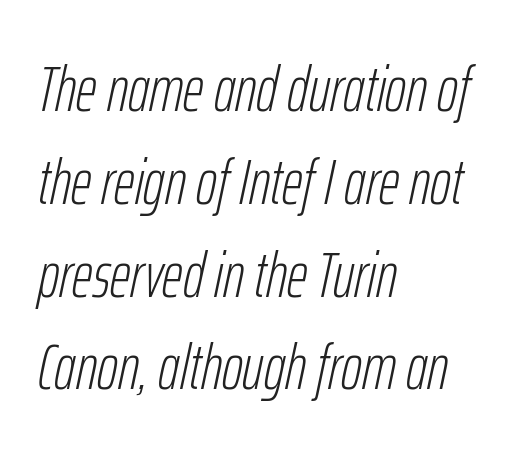
Do the characters align in a grid? No, the font is proportional. In terms of posture, this sample is oblique. Successive baselines arrive at the customary interval. Type without underlining. The passage shown is not bold in any degree.
